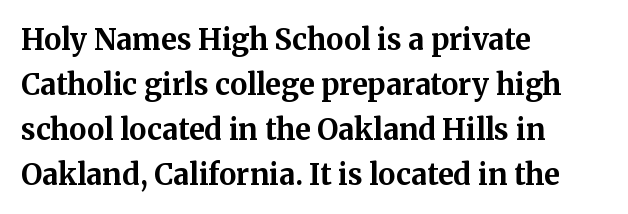
{"serif": "yes", "italic": "no", "bold": "yes", "weight": "bold", "width": "normal", "stroke_contrast": "medium", "x_height": "medium", "monospaced": "no", "underline": "no", "align": "left", "line_spacing": "normal", "line_spacing_ratio": 1.55, "letter_spacing": "normal", "letter_spacing_em": 0.0, "glyph_px": 29}
